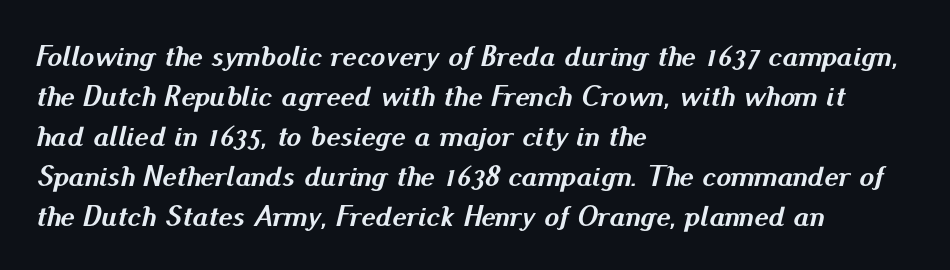
The passage shown is typed in a proportional face where columns would drift. These lines stack with their left ends in a neat column. Here the glyphs are tracked normally, forming tight word shapes. This sample keeps an unexceptional amount of space between lines. You'd pick this weight for a headline — it's a proper bold. Quick note: underline off.
